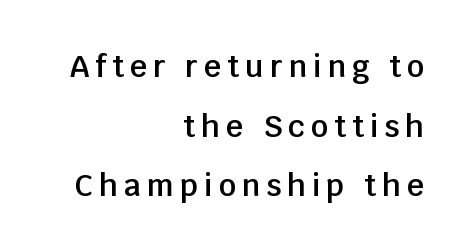
To sum up the face: it is a sans, with no serifs. Here the glyphs are tracked loosely, breaking word shapes into spaced letters. The area under the type is left untouched. Honestly, the rows look like they've been pulled way apart. These lines stack with their right ends in a neat column.
